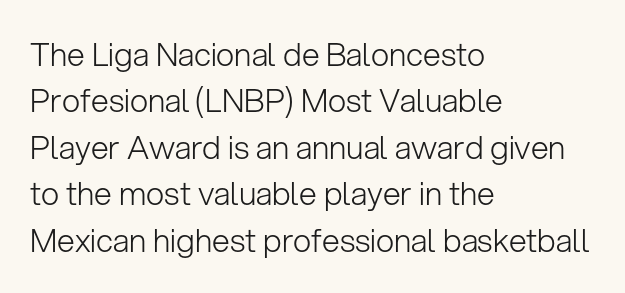
Vertical spacing — default. Each word holds together tightly as a unit, with standard inter-letter gaps. These lines are rendered in a variable-pitch font. Which margin do the lines hug? The left one — the right edge is uneven. Ink coverage per letter is moderate at most.
